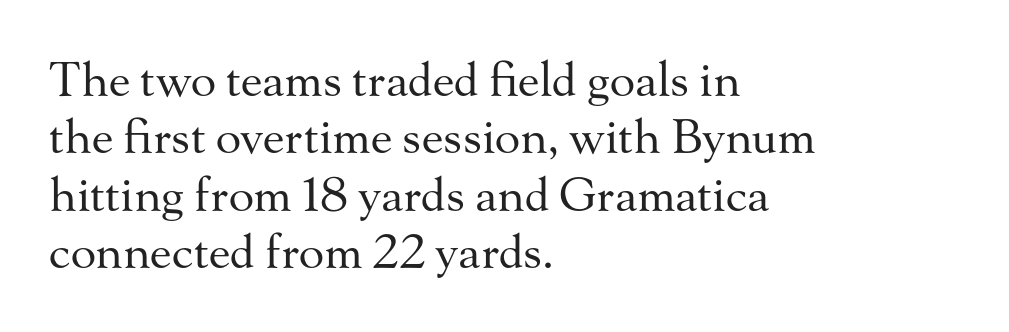
{"serif": "yes", "italic": "no", "bold": "no", "weight": "regular", "width": "normal", "stroke_contrast": "medium", "x_height": "small", "monospaced": "no", "underline": "no", "align": "left", "line_spacing_ratio": 1.22, "letter_spacing": "normal", "letter_spacing_em": 0.0, "glyph_px": 47}
